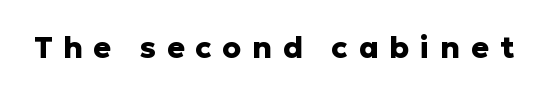
Is there any slant? The stems are plumb. Looks like regular typesetting: each glyph gets only the width it needs. This sample uses expanded letter spacing, leaving extra air between glyphs. How heavy is the stroke? Heavy — this is a bold. A typesetter would label this face a sans.
